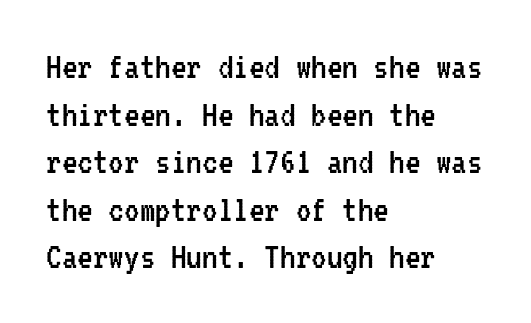
What kind of face is this? One without serifs — a sans. The weight tops out at a normal text grade. If you drew a ruler down the left edge, every line would touch it. This sample uses plain, unmodified letter spacing.
